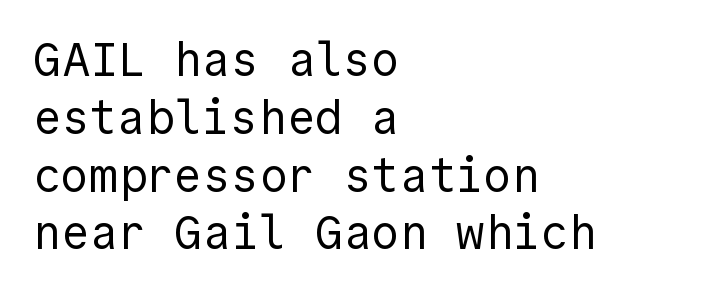
{"serif": "no", "italic": "no", "bold": "no", "weight": "regular", "width": "normal", "x_height": "medium", "underline": "no", "align": "left", "line_spacing_ratio": 1.23, "letter_spacing": "normal", "letter_spacing_em": 0.0, "glyph_px": 47}
